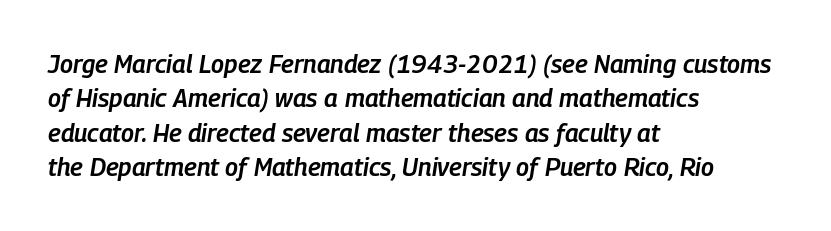
{"italic": "yes", "lean": "right", "slant_degrees": 9, "bold": "semi", "underline": "no", "align": "left", "line_spacing": "normal", "line_spacing_ratio": 1.38, "letter_spacing": "normal", "letter_spacing_em": 0.0, "glyph_px": 25}
